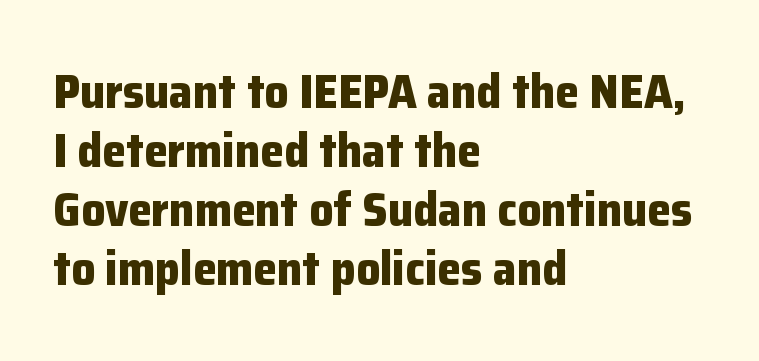
To sum up the face: it is a sans, with no serifs. Every row of glyphs begins at an identical x-position on the left. The line texture is even and compact thanks to regular tracking. Summary of weight: heavy, a full bold.
